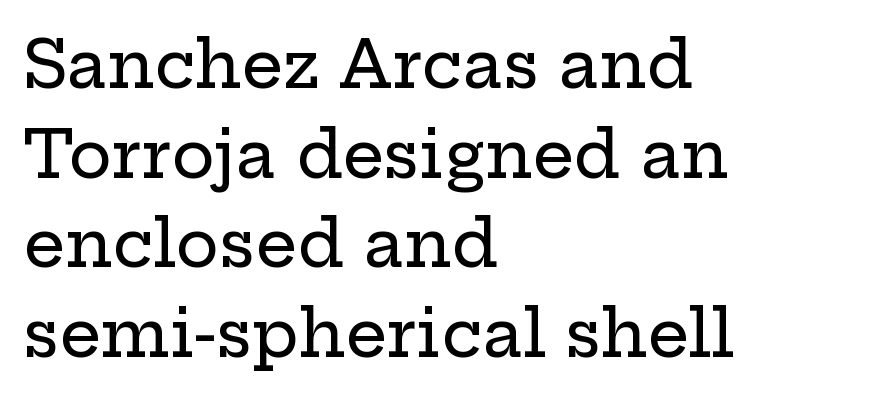
{"serif": "yes", "italic": "no", "width": "wide", "stroke_contrast": "low", "x_height": "medium", "monospaced": "no", "underline": "no", "align": "left", "line_spacing": "normal", "line_spacing_ratio": 1.38, "letter_spacing": "normal", "letter_spacing_em": 0.0, "glyph_px": 65}
